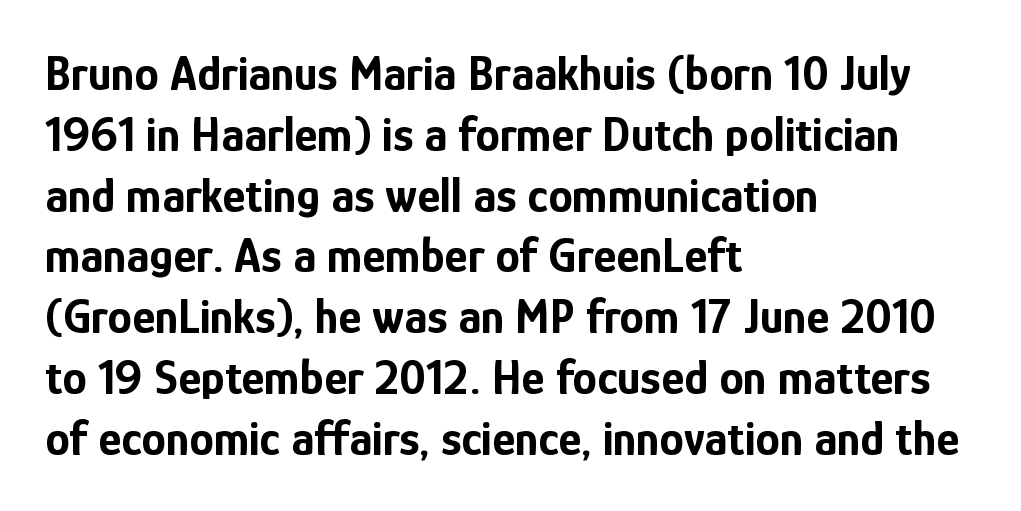
{"serif": "no", "italic": "no", "bold": "yes", "weight": "bold", "width": "condensed", "stroke_contrast": "low", "x_height": "medium", "monospaced": "no", "underline": "no", "align": "left", "line_spacing_ratio": 1.24, "letter_spacing": "normal", "letter_spacing_em": 0.0, "glyph_px": 49}
